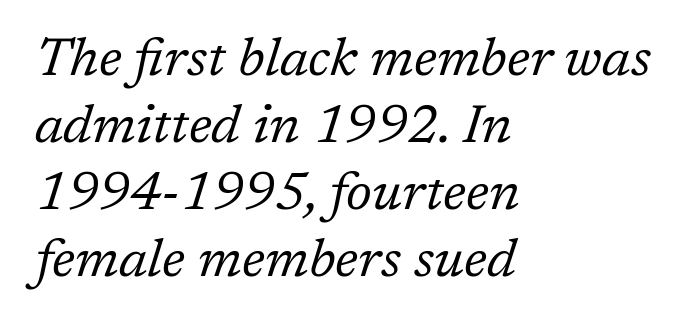
{"serif": "yes", "italic": "yes", "lean": "right", "slant_degrees": 17, "bold": "no", "weight": "regular", "width": "normal", "stroke_contrast": "low", "x_height": "medium", "monospaced": "no", "underline": "no", "align": "left", "line_spacing_ratio": 1.24, "letter_spacing": "normal", "letter_spacing_em": 0.0, "glyph_px": 54}
